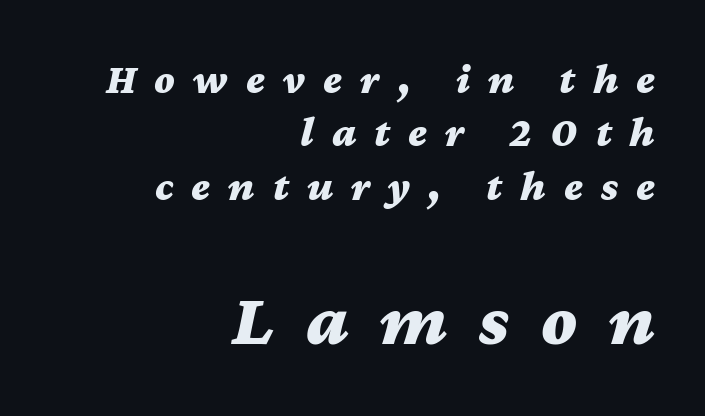
{"italic": "yes", "lean": "right", "slant_degrees": 12, "bold": "yes", "weight": "bold", "width": "wide", "stroke_contrast": "medium", "x_height": "medium", "monospaced": "no", "underline": "no", "align": "right", "line_spacing_ratio": 1.24, "letter_spacing": "wide", "letter_spacing_em": 0.42, "larger_block": "second", "size_ratio": 1.74, "glyph_px": 75}
